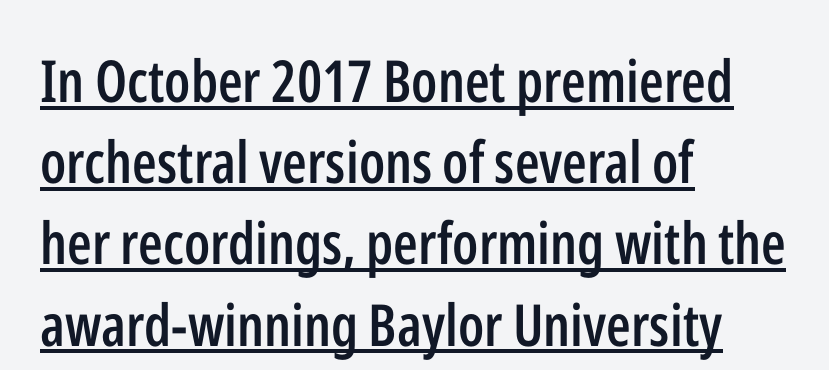
The image shows 58 px semibold, condensed sans-serif type, upright; set left-aligned, normal line spacing (1.4x), normal letter spacing, underlined; low stroke contrast and a medium x-height.
